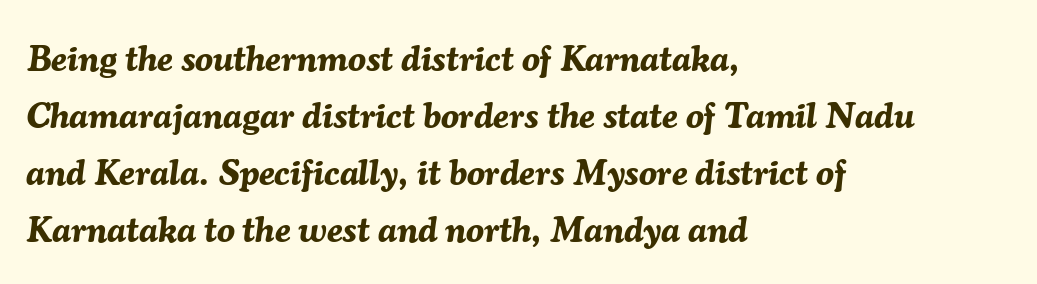
If you drew a ruler down the left edge, every line would touch it. Has an underline been added? It has not. Evenly set lines give the paragraph a standard silhouette. If you drew a line through each stem, it would be angled.
